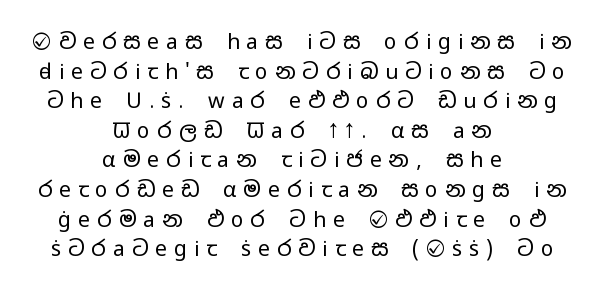
{"italic": "no", "bold": "no", "underline": "no", "align": "center", "line_spacing": "normal", "line_spacing_ratio": 1.41, "letter_spacing": "wide", "letter_spacing_em": 0.33, "glyph_px": 21}
